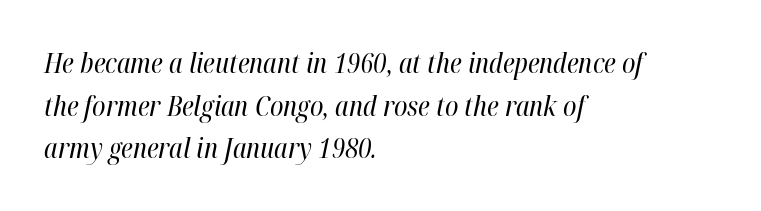
The image shows 27 px text type, italic (leaning right); set left-aligned, normal line spacing (1.58x), normal letter spacing, not underlined.
